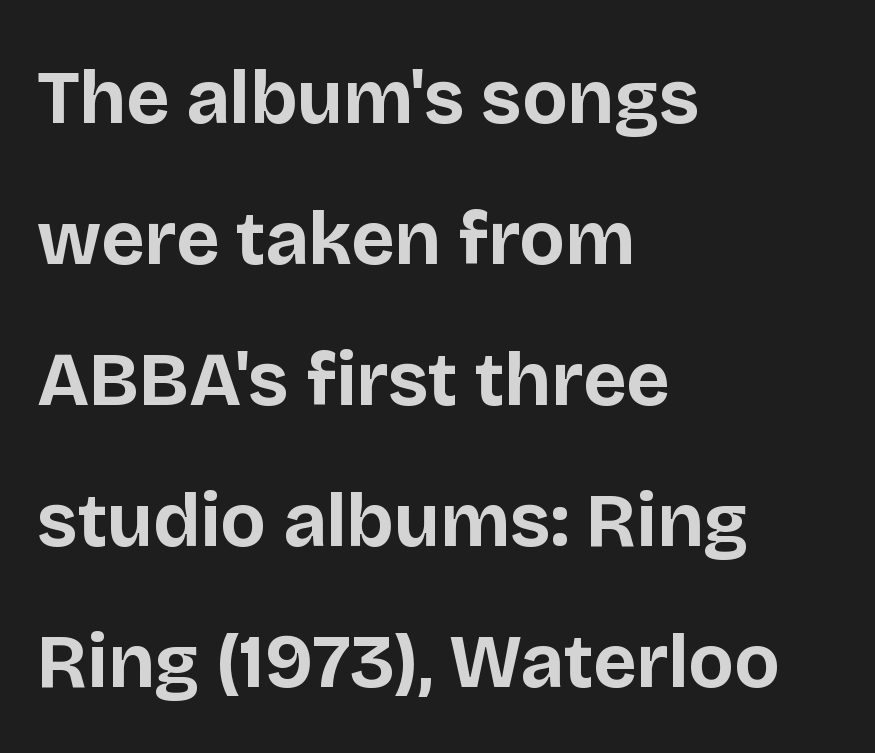
{"serif": "no", "italic": "no", "bold": "yes", "weight": "bold", "width": "normal", "stroke_contrast": "low", "x_height": "large", "monospaced": "no", "underline": "no", "align": "left", "line_spacing_ratio": 1.88, "letter_spacing": "normal", "letter_spacing_em": 0.0, "glyph_px": 75}
